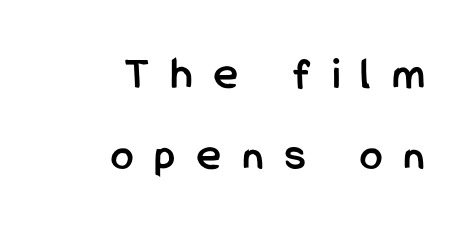
Q: Is the text bold? A: Yes.
Q: Is the text italic (slanted)? A: No, it is upright.
Q: Is the typeface a serif or a sans-serif typeface? A: Sans-serif.
Q: Is the text underlined? A: No.
Q: How is the paragraph aligned? A: Right-aligned.
Q: Is the spacing between letters normal or unusually wide? A: Unusually wide.
Q: Width (condensed, normal, or wide)? A: Condensed.
Q: Stroke contrast? A: Low.
Q: x-height? A: Medium.
Q: Monospaced? A: No.
